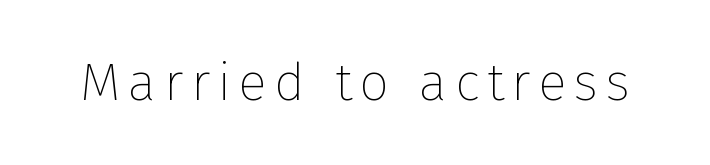
Q: Is the text bold? A: No.
Q: Is the text italic (slanted)? A: No, it is upright.
Q: Is the typeface a serif or a sans-serif typeface? A: Sans-serif.
Q: Is the text underlined? A: No.
Q: Width (condensed, normal, or wide)? A: Normal.
Q: Stroke contrast? A: Low.
Q: x-height? A: Medium.
Q: Monospaced? A: No.
